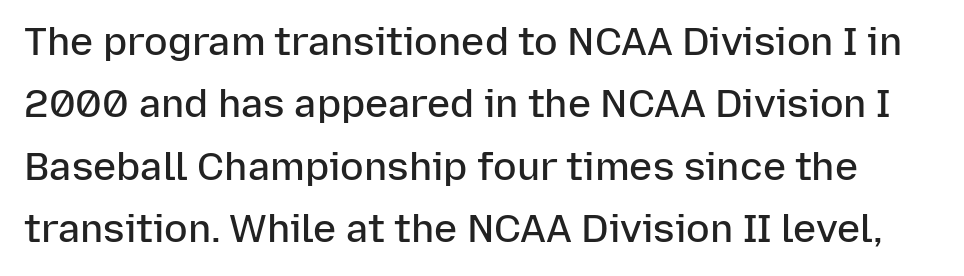
Q: Is the text bold? A: Semi-bold.
Q: Is the text italic (slanted)? A: No, it is upright.
Q: Is the typeface a serif or a sans-serif typeface? A: Sans-serif.
Q: Is the text underlined? A: No.
Q: Is the spacing between letters normal or unusually wide? A: Normal.
Q: Is the spacing between lines tight, normal or loose? A: Normal.
Q: Width (condensed, normal, or wide)? A: Normal.
Q: Stroke contrast? A: Low.
Q: x-height? A: Medium.
Q: Monospaced? A: No.
